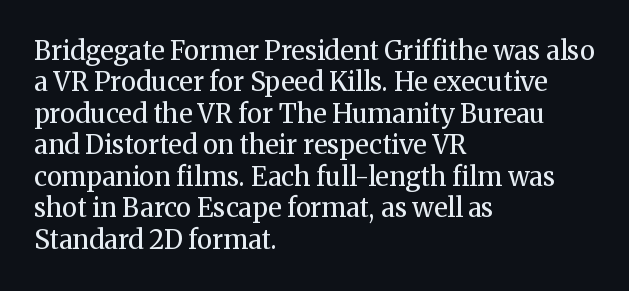
{"italic": "no", "bold": "no", "underline": "no", "align": "left", "line_spacing_ratio": 1.21, "letter_spacing": "normal", "letter_spacing_em": 0.0, "glyph_px": 26}
